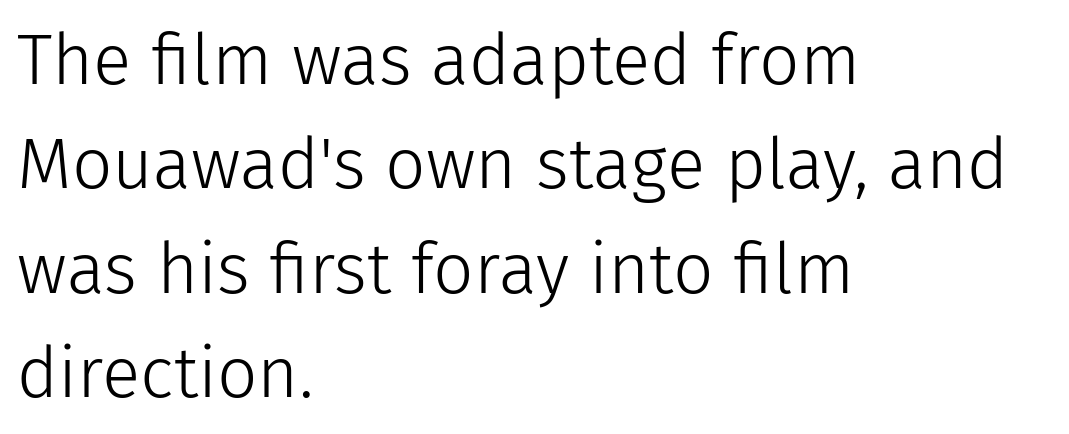
Q: Is the text bold? A: No.
Q: Is the text italic (slanted)? A: No, it is upright.
Q: Is the typeface a serif or a sans-serif typeface? A: Sans-serif.
Q: Is the text underlined? A: No.
Q: How is the paragraph aligned? A: Left-aligned.
Q: Is the spacing between letters normal or unusually wide? A: Normal.
Q: Is the spacing between lines tight, normal or loose? A: Normal.
Q: Width (condensed, normal, or wide)? A: Normal.
Q: Stroke contrast? A: Low.
Q: x-height? A: Medium.
Q: Monospaced? A: No.
